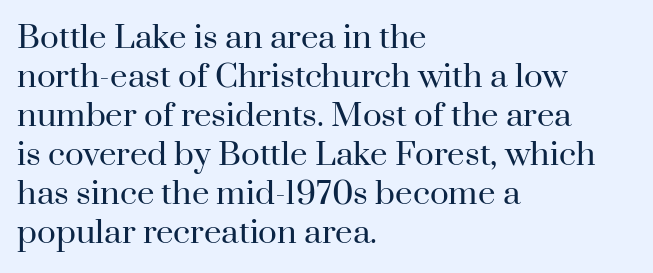
Q: Is the text bold? A: No.
Q: Is the text italic (slanted)? A: No, it is upright.
Q: Is the typeface a serif or a sans-serif typeface? A: Serif.
Q: Is the text underlined? A: No.
Q: How is the paragraph aligned? A: Left-aligned.
Q: Is the spacing between letters normal or unusually wide? A: Normal.
Q: Is the spacing between lines tight, normal or loose? A: Normal.
Q: Width (condensed, normal, or wide)? A: Normal.
Q: Stroke contrast? A: High.
Q: x-height? A: Small.
Q: Monospaced? A: No.
